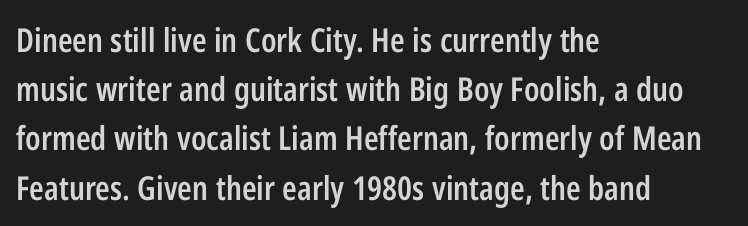
Q: Is the text bold? A: Semi-bold.
Q: Is the text italic (slanted)? A: No, it is upright.
Q: Is the typeface a serif or a sans-serif typeface? A: Sans-serif.
Q: Is the text underlined? A: No.
Q: How is the paragraph aligned? A: Left-aligned.
Q: Is the spacing between letters normal or unusually wide? A: Normal.
Q: Is the spacing between lines tight, normal or loose? A: Normal.
Q: Width (condensed, normal, or wide)? A: Condensed.
Q: Stroke contrast? A: Low.
Q: x-height? A: Medium.
Q: Monospaced? A: No.
